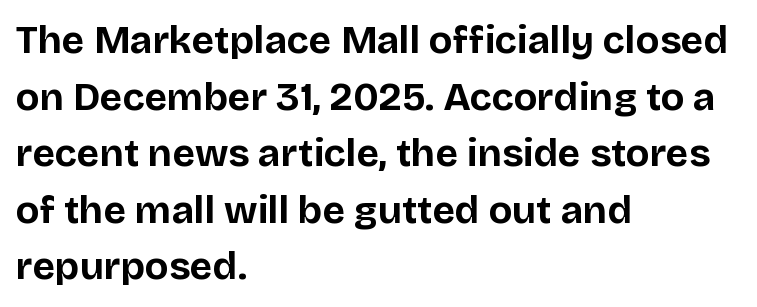
The face used here is rendered with its standard letterfit. Italic: no, the glyphs are upright roman. The passage shown is not underscored anywhere. This is sans-serif lettering, the kind often seen on screens and signage. The text block is weighted toward the left margin, trailing off unevenly rightward.
